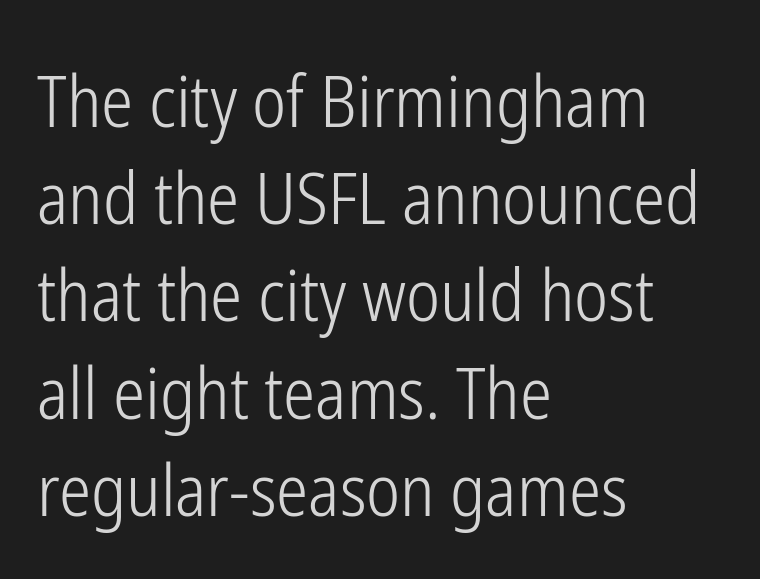
The rendering uses natural spacing where letterforms have individual widths. Weight: not bold — regular or lighter. Look at the bottom of the vertical strokes: they stop flat, with no serifs. Rendered with straight, roman letterforms. Nobody touched the tracking dial on this one.
